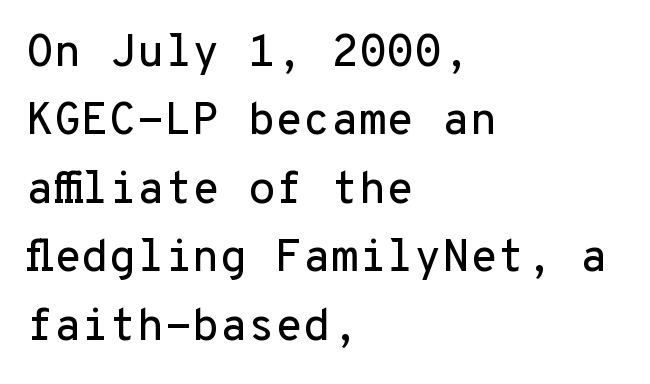
The image shows 45 px sans-serif type, upright, monospaced; set left-aligned, normal line spacing (1.52x), normal letter spacing, not underlined; low stroke contrast and a medium x-height.
